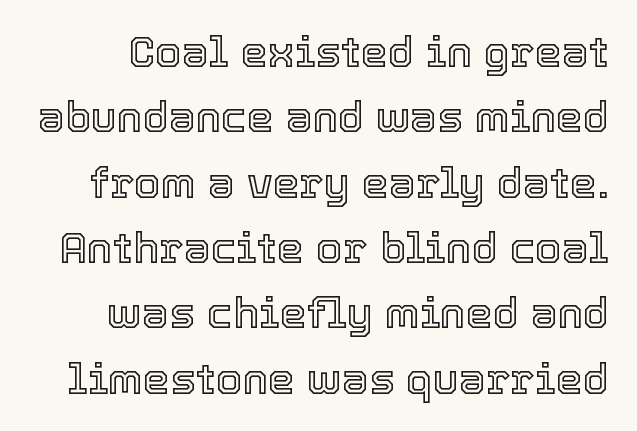
The image shows 43 px text type, upright; set normal line spacing (1.52x), normal letter spacing, not underlined; a medium x-height.
